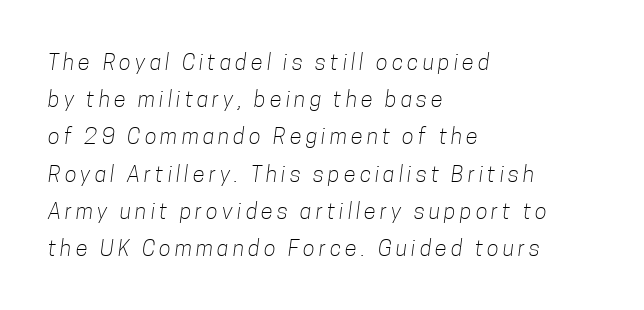
The image shows 22 px text type; set left-aligned, normal line spacing (1.69x), not underlined.
